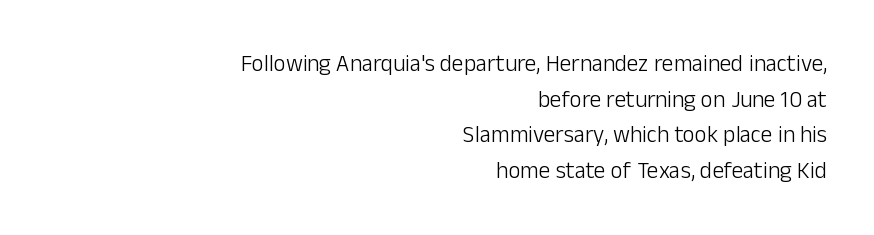
The words here are not underlined. Words appear dense and cohesive because spacing is normal. Reading down the column, the eye jumps a familiar distance to each next line. Heaviness? Minimal to ordinary, like unemphasized prose. These lines were composed using upright roman letters. Reading down the block, your eye finds every line finishing at a fixed right position.
